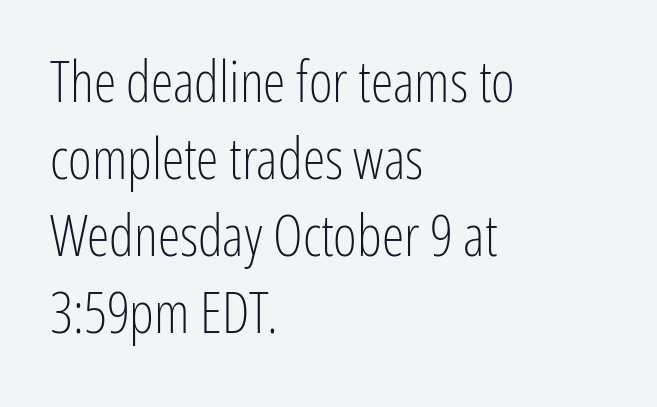
{"serif": "no", "italic": "no", "bold": "no", "weight": "light", "width": "condensed", "stroke_contrast": "low", "x_height": "medium", "monospaced": "no", "underline": "no", "align": "left", "line_spacing": "normal", "line_spacing_ratio": 1.35, "letter_spacing": "normal", "letter_spacing_em": 0.0, "glyph_px": 57}
